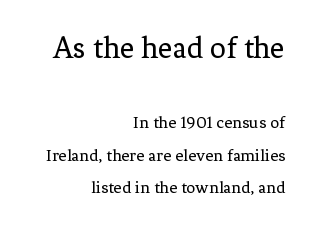
The glyphs are unaccompanied by any horizontal stroke below them. Rendered with straight, roman letterforms. Teacher's note: observe the even right margin — that is flush-right alignment. The typesetting does not lean heavy: it is not bold. Character size in the leading block exceeds that of the trailing block. Default kerning and tracking; the words read as compact shapes.
